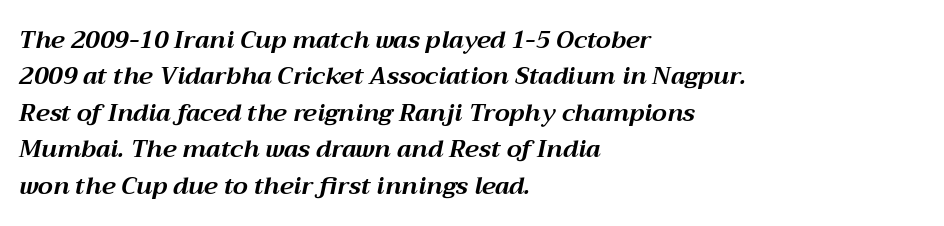
Q: Is the text bold? A: Yes.
Q: Is the text italic (slanted)? A: Yes, it leans right by about 12 degrees.
Q: Is the text underlined? A: No.
Q: How is the paragraph aligned? A: Left-aligned.
Q: Is the spacing between letters normal or unusually wide? A: Normal.
Q: Is the spacing between lines tight, normal or loose? A: Normal.
